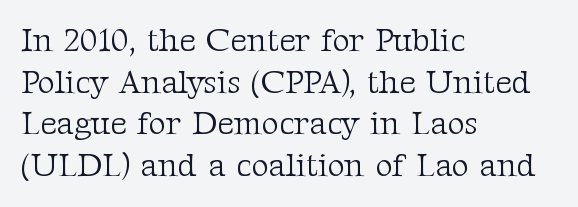
{"serif": "yes", "italic": "no", "bold": "no", "weight": "light", "width": "normal", "stroke_contrast": "medium", "x_height": "medium", "monospaced": "no", "underline": "no", "align": "left", "line_spacing": "normal", "line_spacing_ratio": 1.26, "letter_spacing": "normal", "letter_spacing_em": 0.0, "glyph_px": 33}
